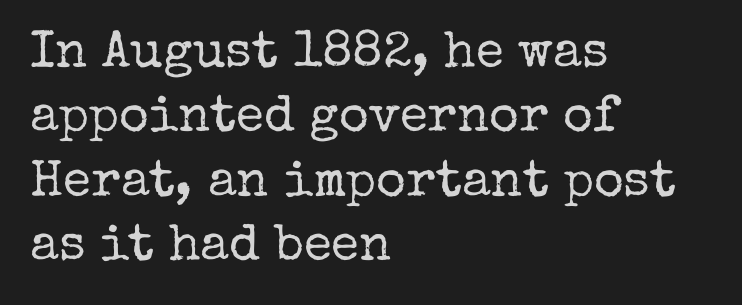
{"serif": "yes", "italic": "no", "bold": "no", "weight": "regular", "width": "normal", "stroke_contrast": "low", "x_height": "medium", "monospaced": "no", "underline": "no", "align": "left", "line_spacing": "normal", "line_spacing_ratio": 1.26, "letter_spacing": "normal", "letter_spacing_em": 0.0, "glyph_px": 51}
